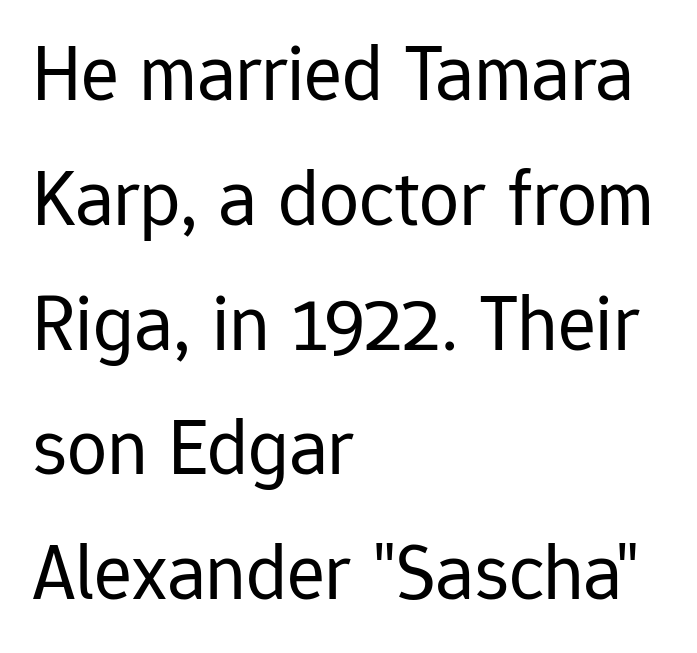
Q: Is the text bold? A: No.
Q: Is the text italic (slanted)? A: No, it is upright.
Q: Is the typeface a serif or a sans-serif typeface? A: Sans-serif.
Q: Is the text underlined? A: No.
Q: How is the paragraph aligned? A: Left-aligned.
Q: Is the spacing between letters normal or unusually wide? A: Normal.
Q: Is the spacing between lines tight, normal or loose? A: Normal.
Q: Width (condensed, normal, or wide)? A: Normal.
Q: Stroke contrast? A: Low.
Q: x-height? A: Medium.
Q: Monospaced? A: No.
